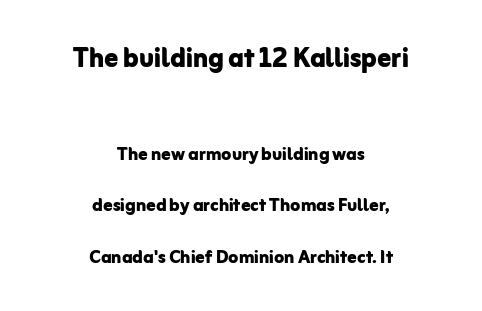
{"serif": "no", "italic": "no", "bold": "yes", "weight": "bold", "width": "normal", "stroke_contrast": "low", "x_height": "medium", "monospaced": "no", "underline": "no", "align": "center", "line_spacing": "loose", "line_spacing_ratio": 2.23, "letter_spacing": "normal", "letter_spacing_em": 0.0, "larger_block": "first", "size_ratio": 1.48, "glyph_px": 34}
